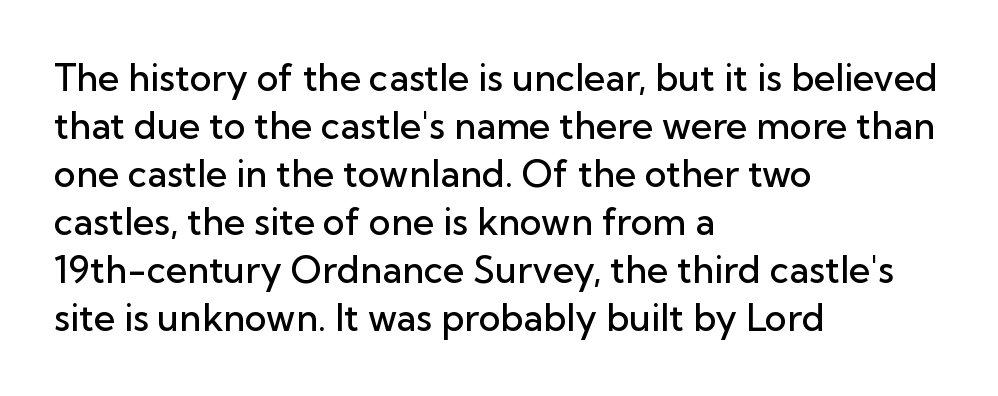
No extra tracking has been applied to these lines. Looks like regular typesetting: each glyph gets only the width it needs. Do the letters lean? They stand straight. The typesetter chose a ragged-right arrangement here. The leading is moderate, giving the passage an even texture.
